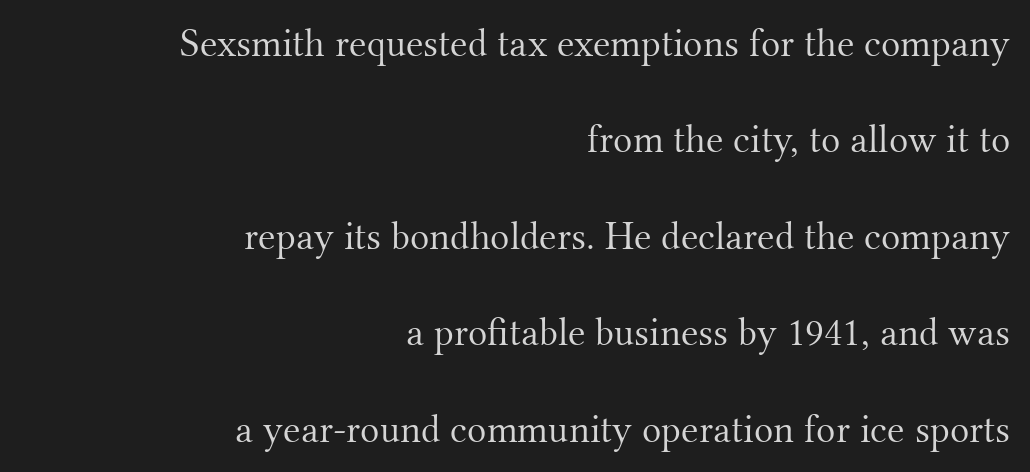
The image shows 40 px light serif type, upright; set right-aligned, loose line spacing (2.41x), normal letter spacing, not underlined; medium stroke contrast and a small x-height.
